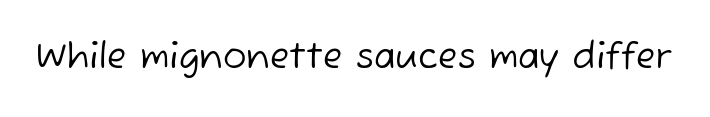
Q: Is the text bold? A: No.
Q: Is the typeface a serif or a sans-serif typeface? A: Sans-serif.
Q: Is the text underlined? A: No.
Q: Is the spacing between letters normal or unusually wide? A: Normal.
Q: Width (condensed, normal, or wide)? A: Normal.
Q: Stroke contrast? A: Low.
Q: x-height? A: Medium.
Q: Monospaced? A: No.
